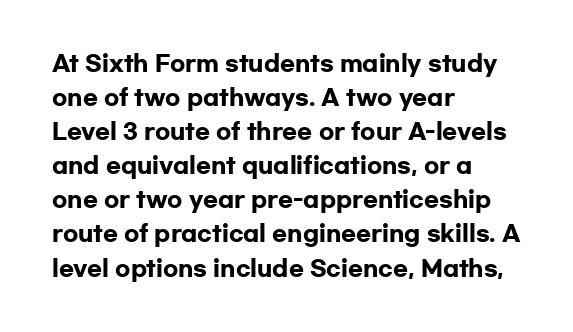
Q: Is the text bold? A: Yes.
Q: Is the text italic (slanted)? A: No, it is upright.
Q: Is the text underlined? A: No.
Q: How is the paragraph aligned? A: Left-aligned.
Q: Is the spacing between letters normal or unusually wide? A: Normal.
Q: Is the spacing between lines tight, normal or loose? A: Normal.
